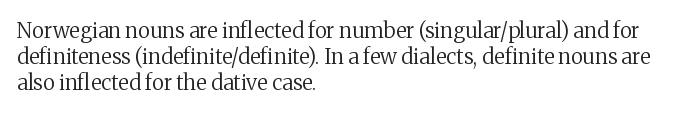
The typography opts for an upright posture over an oblique one. Unmarked baselines from the first word to the last. Students, note that the glyphs here touch the page at normal intervals. Which margin do the lines hug? The left one — the right edge is uneven. The typesetting does not lean heavy: it is not bold.
